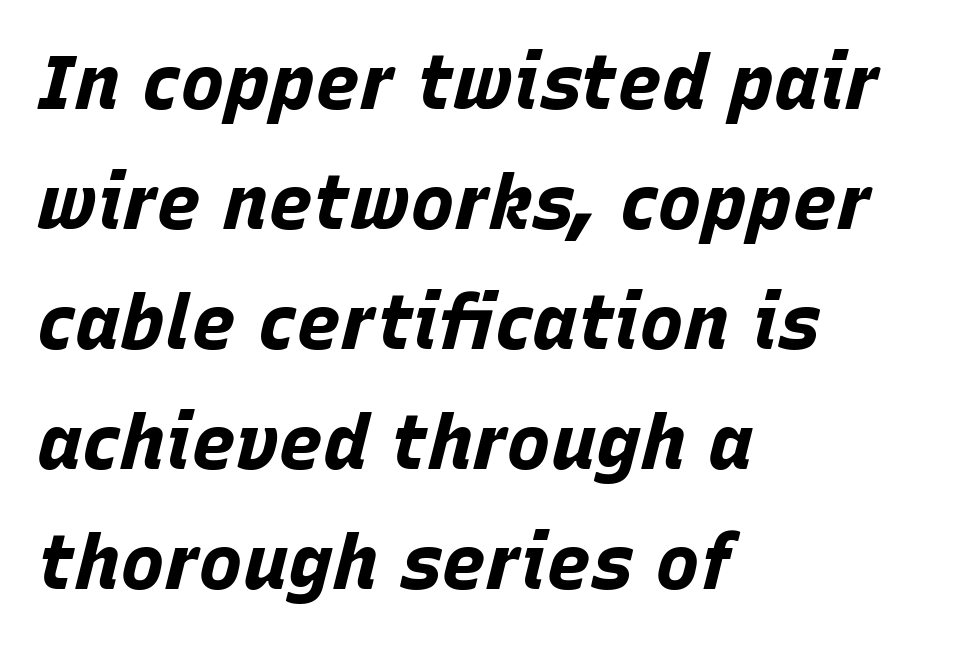
Q: Is the text bold? A: Yes.
Q: Is the text italic (slanted)? A: Yes, it leans right by about 15 degrees.
Q: Is the text underlined? A: No.
Q: How is the paragraph aligned? A: Left-aligned.
Q: Is the spacing between letters normal or unusually wide? A: Normal.
Q: Is the spacing between lines tight, normal or loose? A: Normal.
Q: Width (condensed, normal, or wide)? A: Normal.
Q: Stroke contrast? A: Low.
Q: x-height? A: Large.
Q: Monospaced? A: No.
